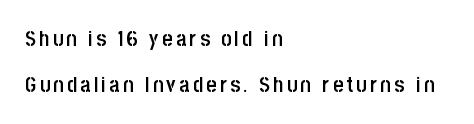
The image shows 22 px text type, upright; set left-aligned, loose line spacing (2.07x), not underlined.
